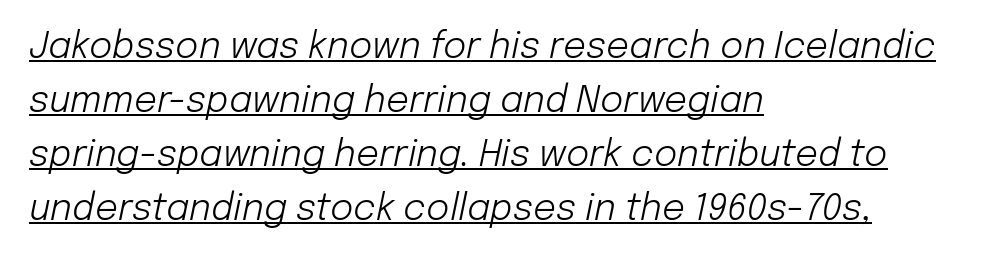
{"italic": "yes", "lean": "right", "slant_degrees": 12, "bold": "no", "weight": "light", "width": "normal", "stroke_contrast": "low", "x_height": "medium", "monospaced": "no", "underline": "yes", "align": "left", "line_spacing": "normal", "line_spacing_ratio": 1.5, "letter_spacing": "normal", "letter_spacing_em": 0.0, "glyph_px": 36}
